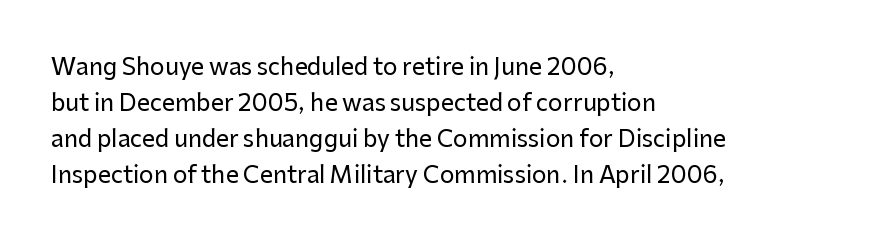
The passage shown has conventional tracking throughout. The axis of the letterforms is exactly vertical. In CSS terms this would be text-align: left. The area under the type is left untouched.
